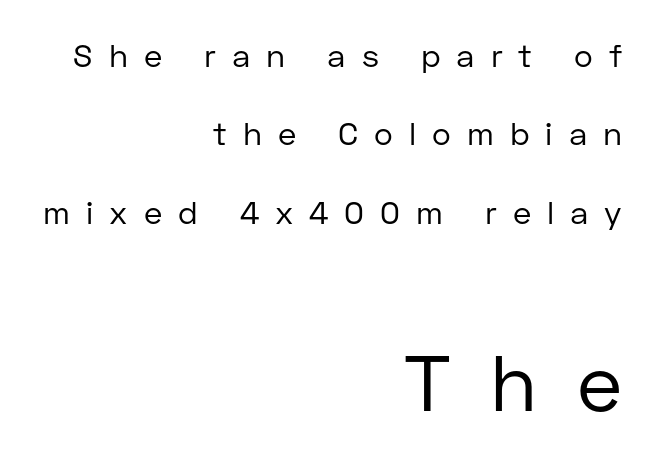
Q: Is the text bold? A: No.
Q: Is the text italic (slanted)? A: No, it is upright.
Q: Is the typeface a serif or a sans-serif typeface? A: Sans-serif.
Q: Is the text underlined? A: No.
Q: How is the paragraph aligned? A: Right-aligned.
Q: Is the spacing between letters normal or unusually wide? A: Unusually wide.
Q: Is the spacing between lines tight, normal or loose? A: Loose.
Q: Which block of text is set in a larger size, the first (top) or the second (bottom)? A: The second (bottom) one.
Q: Width (condensed, normal, or wide)? A: Normal.
Q: Stroke contrast? A: Low.
Q: x-height? A: Medium.
Q: Monospaced? A: No.
